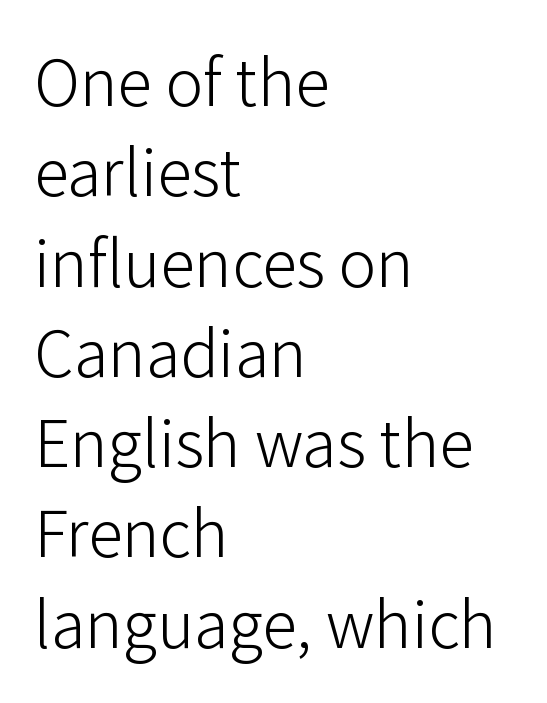
In terms of posture, this sample is upright. Each letter keeps its own natural width here, so spacing adapts to shape. Has an underline been added? It has not. Summary of vertical rhythm: regular, with standard interline spacing. No feet cap the strokes, marking this as sans-serif type. Words appear dense and cohesive because spacing is normal.
